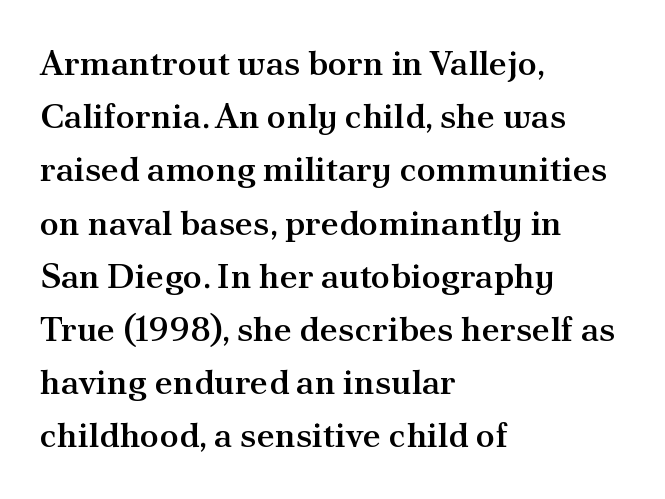
Q: Is the text bold? A: Semi-bold.
Q: Is the text italic (slanted)? A: No, it is upright.
Q: Is the typeface a serif or a sans-serif typeface? A: Serif.
Q: Is the text underlined? A: No.
Q: How is the paragraph aligned? A: Left-aligned.
Q: Is the spacing between letters normal or unusually wide? A: Normal.
Q: Is the spacing between lines tight, normal or loose? A: Normal.
Q: Width (condensed, normal, or wide)? A: Normal.
Q: Stroke contrast? A: Medium.
Q: x-height? A: Small.
Q: Monospaced? A: No.
